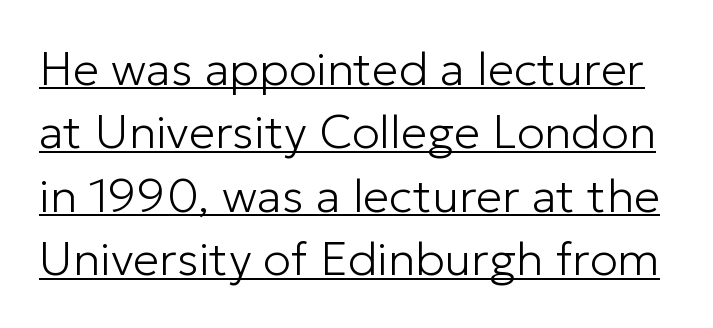
The image shows 47 px light sans-serif type, upright; set normal line spacing (1.35x), normal letter spacing, underlined; low stroke contrast and a medium x-height.
